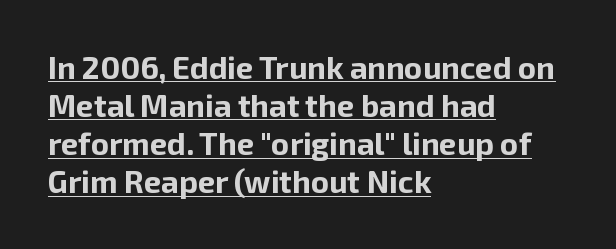
The image shows 31 px bold sans-serif type, upright; set left-aligned, line spacing 1.23x, normal letter spacing, underlined; low stroke contrast and a medium x-height.
